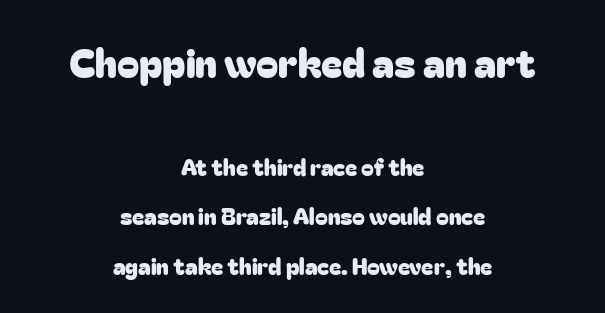
Looks like regular typesetting: each glyph gets only the width it needs. How are the letters spaced? Ordinarily, with no added tracking. The face used here is a sans, in the tradition of grotesques and geometrics. Style check: upright. The vertical gap from one line to the next is large. The gap between lines stays unmarked.
